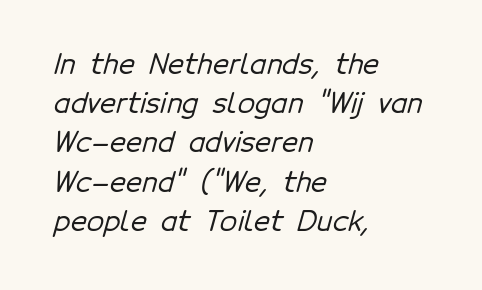
The face used here is a sans, in the tradition of grotesques and geometrics. A typesetter would call this leading conventional body-copy spacing. If you drew a ruler down the left edge, every line would touch it. Note the varied advance widths — an 'i' is clearly narrower than an 'm'. Tracking here is standard; glyphs follow each other at the usual distance. Descender tails drop into unmarked territory.
